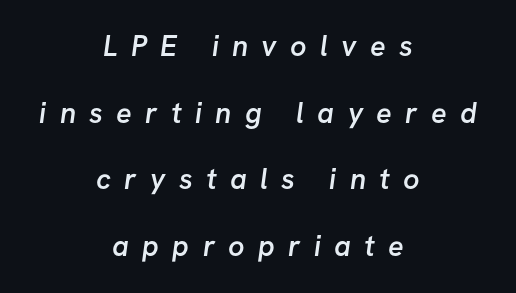
Is the letter spacing exaggerated? Yes — the characters are pushed far apart. Is this a fixed-width face? No — the glyphs have proportional, varying widths. Interline gaps are noticeably wide in this sample. Weight: semibold (demi). No word sits above an underline.
